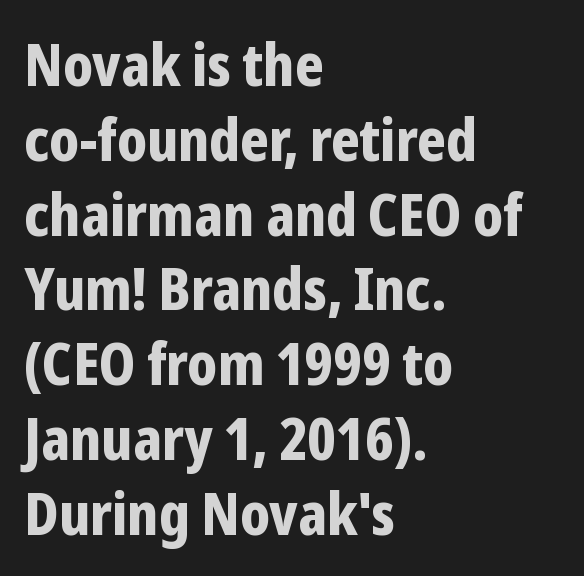
Q: Is the text bold? A: Yes.
Q: Is the text italic (slanted)? A: No, it is upright.
Q: Is the typeface a serif or a sans-serif typeface? A: Sans-serif.
Q: Is the text underlined? A: No.
Q: How is the paragraph aligned? A: Left-aligned.
Q: Is the spacing between letters normal or unusually wide? A: Normal.
Q: Is the spacing between lines tight, normal or loose? A: Normal.
Q: Width (condensed, normal, or wide)? A: Condensed.
Q: Stroke contrast? A: Low.
Q: x-height? A: Medium.
Q: Monospaced? A: No.
